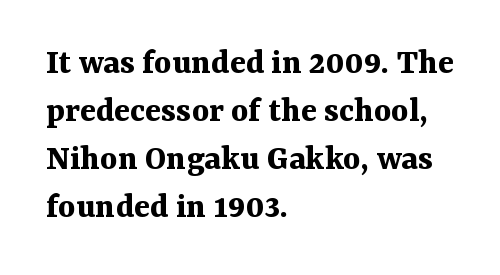
The compositor pushed each line to the left boundary. Bare-footed words on every line. Rows of type keep a routine distance in the vertical direction. Look at the bottom of the vertical strokes: they flare into serifs here.
